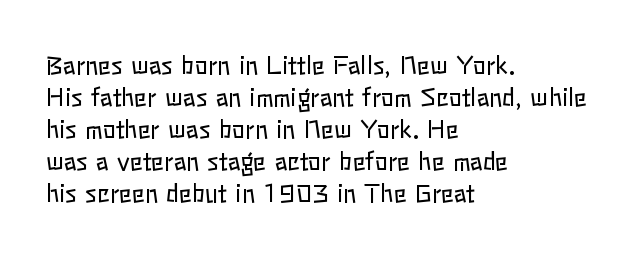
A bare baseline throughout the passage. Does the lettering tilt? It doesn't — this is upright. Leftover space on each line is placed entirely after the last word. Regarding leading, the lines here are spaced in the standard way. Inter-character spacing is left at the font's built-in metrics. Compared with a typical body face, this is equally light or lighter still.
